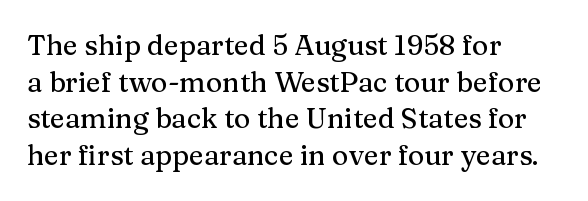
Q: Is the text italic (slanted)? A: No, it is upright.
Q: Is the typeface a serif or a sans-serif typeface? A: Serif.
Q: Is the text underlined? A: No.
Q: How is the paragraph aligned? A: Left-aligned.
Q: Is the spacing between letters normal or unusually wide? A: Normal.
Q: Is the spacing between lines tight, normal or loose? A: Normal.
Q: Width (condensed, normal, or wide)? A: Normal.
Q: Stroke contrast? A: Medium.
Q: x-height? A: Medium.
Q: Monospaced? A: No.
